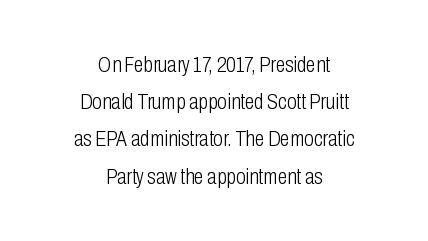
The image shows 22 px text type, upright; set centered, normal line spacing (1.69x), normal letter spacing, not underlined.
